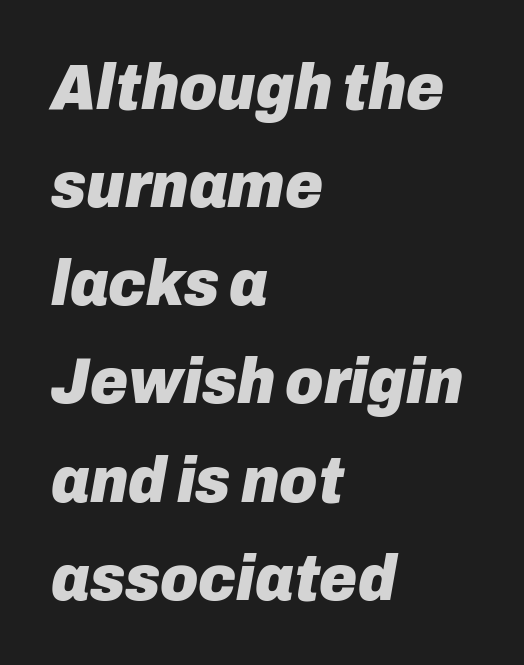
Q: Is the text bold? A: Yes.
Q: Is the text italic (slanted)? A: Yes, it leans right by about 10 degrees.
Q: Is the text underlined? A: No.
Q: How is the paragraph aligned? A: Left-aligned.
Q: Is the spacing between letters normal or unusually wide? A: Normal.
Q: Is the spacing between lines tight, normal or loose? A: Normal.
Q: Width (condensed, normal, or wide)? A: Normal.
Q: Stroke contrast? A: Low.
Q: x-height? A: Medium.
Q: Monospaced? A: No.
